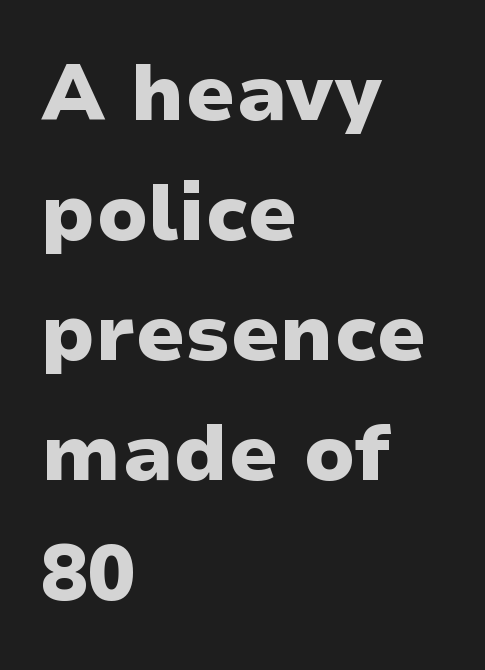
Think of a printed novel: that variable character pitch is what you see here. This is the regular roman posture of the typeface. Each word holds together tightly as a unit, with standard inter-letter gaps. The designer left line spacing at the default. Serif or sans? Sans — the stroke terminals are bare. Every row of glyphs begins at an identical x-position on the left.
